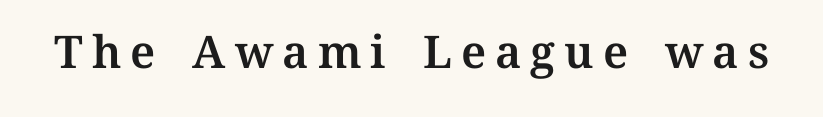
{"italic": "no", "width": "normal", "stroke_contrast": "medium", "x_height": "medium", "monospaced": "no", "underline": "no", "letter_spacing": "wide", "letter_spacing_em": 0.2, "glyph_px": 45}
